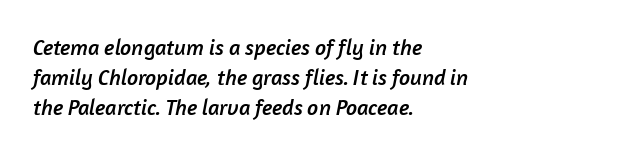
{"underline": "no", "align": "left", "line_spacing": "normal", "line_spacing_ratio": 1.37, "letter_spacing": "normal", "letter_spacing_em": 0.0, "glyph_px": 22}
